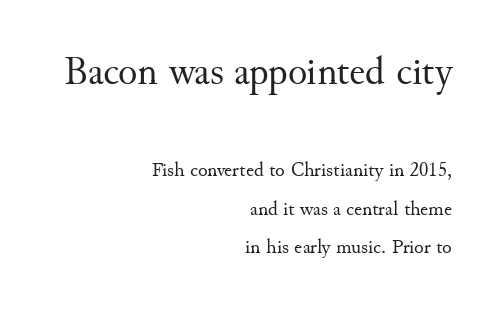
Is the letter spacing exaggerated? No — it looks like the ordinary default. Teacher's note: observe the even right margin — that is flush-right alignment. The specimen reads as upright at a glance. The passage shown is typed in a proportional face where columns would drift. Line spacing here is loose. The strokes carry an ordinary text weight at most.
